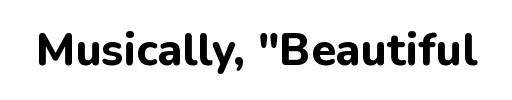
Q: Is the text bold? A: Yes.
Q: Is the text italic (slanted)? A: No, it is upright.
Q: Is the typeface a serif or a sans-serif typeface? A: Sans-serif.
Q: Is the text underlined? A: No.
Q: Is the spacing between letters normal or unusually wide? A: Normal.
Q: Width (condensed, normal, or wide)? A: Normal.
Q: Stroke contrast? A: Low.
Q: x-height? A: Medium.
Q: Monospaced? A: No.
